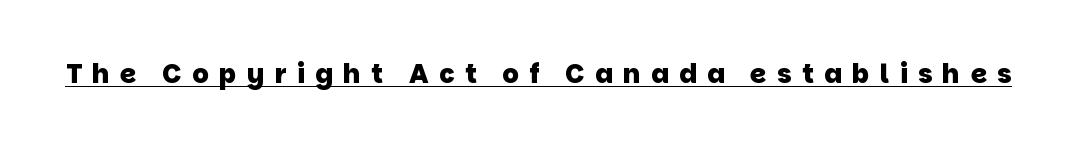
{"bold": "yes", "underline": "yes", "letter_spacing": "wide", "letter_spacing_em": 0.4, "glyph_px": 26}
